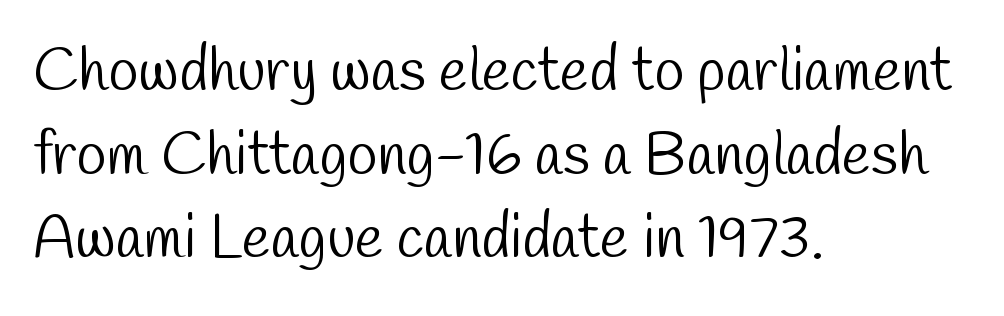
{"serif": "no", "bold": "no", "weight": "light", "width": "condensed", "stroke_contrast": "low", "x_height": "medium", "monospaced": "no", "underline": "no", "align": "left", "line_spacing": "normal", "line_spacing_ratio": 1.37, "letter_spacing": "normal", "letter_spacing_em": 0.0, "glyph_px": 61}
